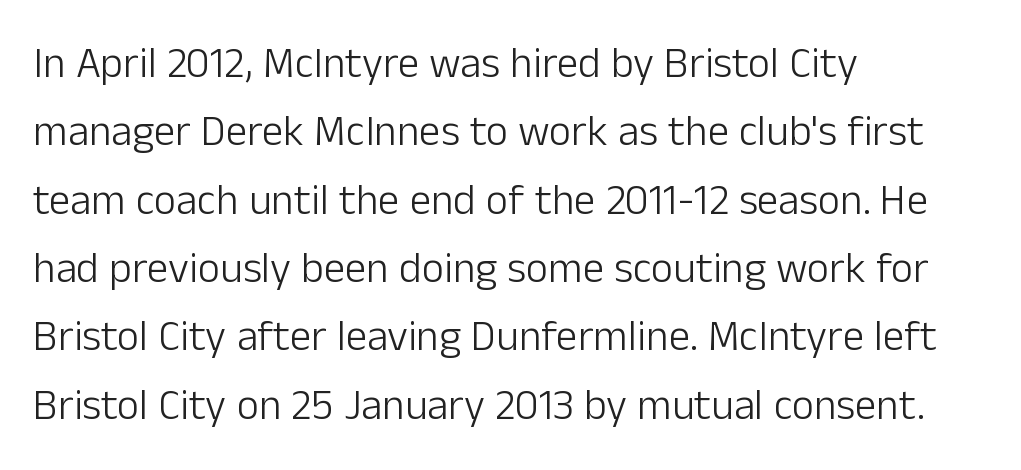
The line-height multiplier appears to be the usual default. The passage shown is typed in a proportional face where columns would drift. This is roman type, the default non-slanted kind. Line beginnings align vertically; line endings do not. Bare-footed words on every line. The glyphs in this specimen are sans serif.
